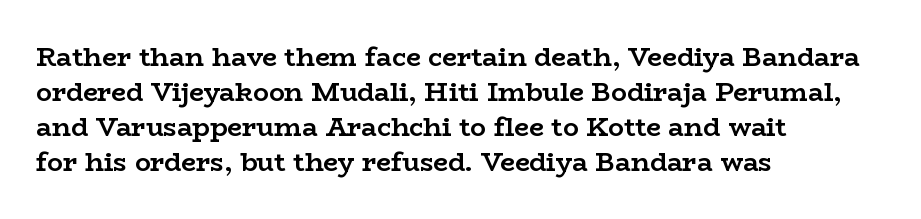
Q: Is the text bold? A: Yes.
Q: Is the text italic (slanted)? A: No, it is upright.
Q: Is the text underlined? A: No.
Q: How is the paragraph aligned? A: Left-aligned.
Q: Is the spacing between letters normal or unusually wide? A: Normal.
Q: Is the spacing between lines tight, normal or loose? A: Normal.
